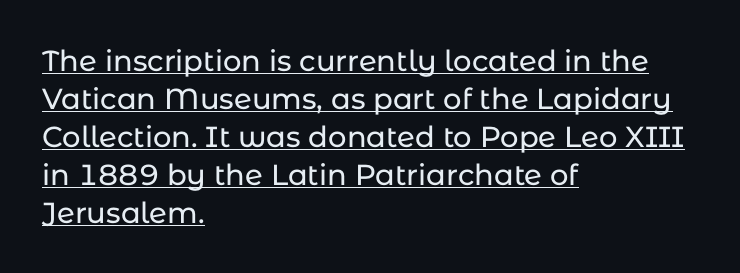
Q: Is the text italic (slanted)? A: No, it is upright.
Q: Is the typeface a serif or a sans-serif typeface? A: Sans-serif.
Q: Is the text underlined? A: Yes.
Q: How is the paragraph aligned? A: Left-aligned.
Q: Is the spacing between letters normal or unusually wide? A: Normal.
Q: Is the spacing between lines tight, normal or loose? A: Normal.
Q: Width (condensed, normal, or wide)? A: Normal.
Q: Stroke contrast? A: Low.
Q: x-height? A: Medium.
Q: Monospaced? A: No.
